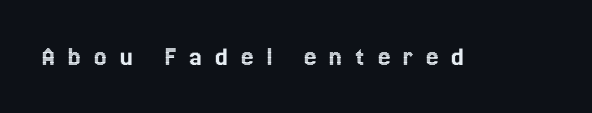
Q: Is the text italic (slanted)? A: No, it is upright.
Q: Is the text underlined? A: No.
Q: Is the spacing between letters normal or unusually wide? A: Unusually wide.
Q: Width (condensed, normal, or wide)? A: Normal.
Q: x-height? A: Medium.
Q: Monospaced? A: No.
